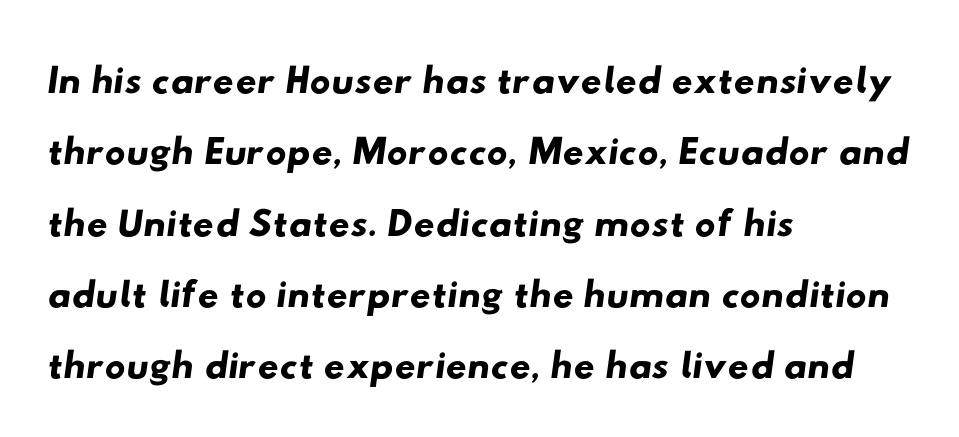
Q: Is the typeface a serif or a sans-serif typeface? A: Sans-serif.
Q: Is the text underlined? A: No.
Q: How is the paragraph aligned? A: Left-aligned.
Q: Is the spacing between letters normal or unusually wide? A: Normal.
Q: Width (condensed, normal, or wide)? A: Wide.
Q: Stroke contrast? A: Low.
Q: x-height? A: Small.
Q: Monospaced? A: No.
